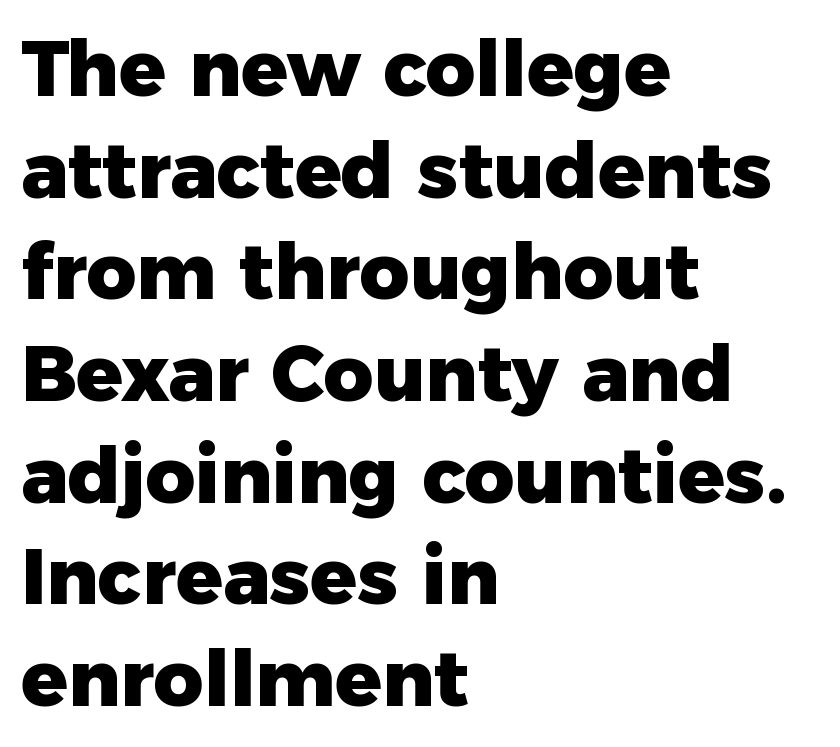
Proportional: the letters do not fall into vertical columns. No word sits above an underline. The designer left line spacing at the default. The glyphs have the mass of a bold cut. Ordinary non-slanted type is in use.
